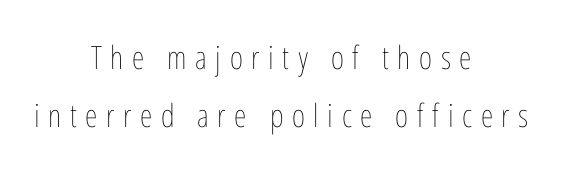
Is the letter spacing exaggerated? Yes — the characters are pushed far apart. Typeset on center — no edge is straight. Weight class: somewhere from thin through regular. The passage shown is typed in a proportional face where columns would drift. Decoration check: the copy has no underline. In terms of posture, this sample is upright.
